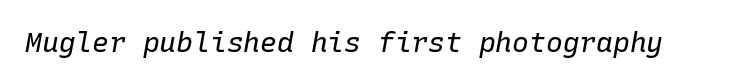
A typesetter would call this zero additional tracking. A typesetter would call this monospace, since all characters share one set width. Only glyphs here, with clear space below each row. This is not heavy type; no bold has been used. Every character sits at an angle, as italics do.
